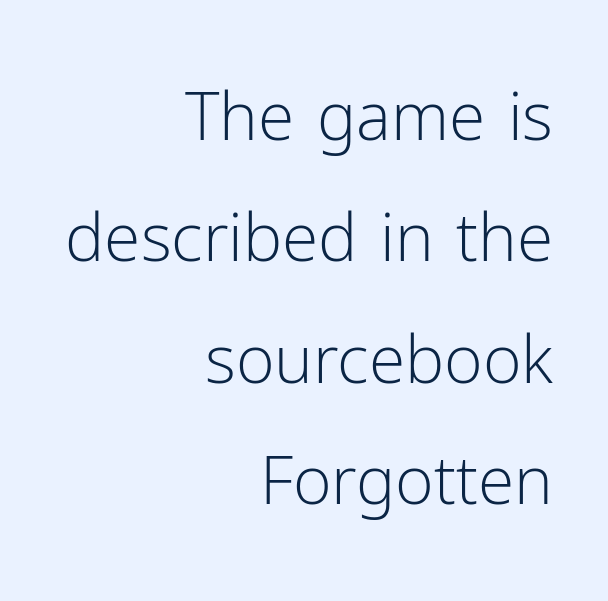
Q: Is the text bold? A: No.
Q: Is the text italic (slanted)? A: No, it is upright.
Q: Is the typeface a serif or a sans-serif typeface? A: Sans-serif.
Q: Is the text underlined? A: No.
Q: How is the paragraph aligned? A: Right-aligned.
Q: Is the spacing between letters normal or unusually wide? A: Normal.
Q: Width (condensed, normal, or wide)? A: Normal.
Q: Stroke contrast? A: Low.
Q: x-height? A: Medium.
Q: Monospaced? A: No.
